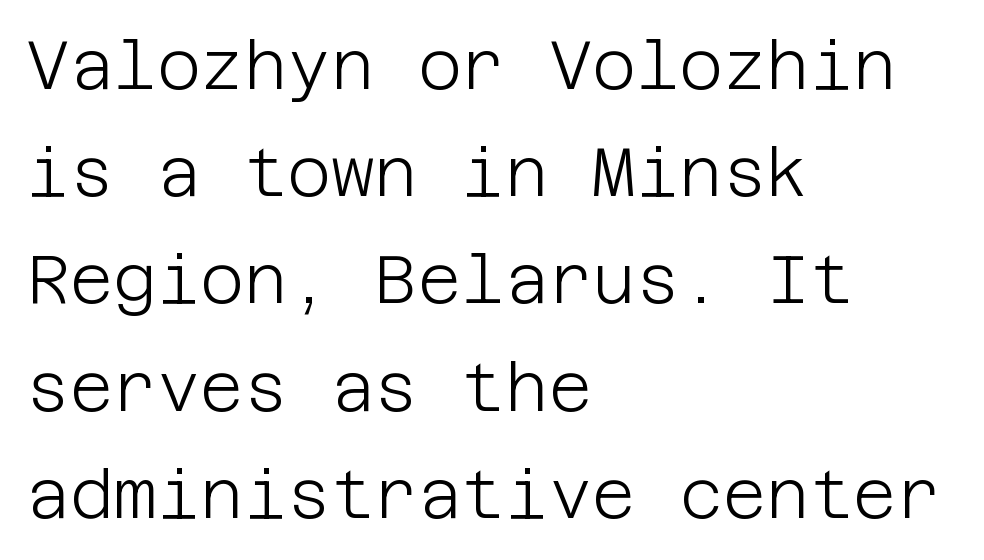
Q: Is the text bold? A: No.
Q: Is the text italic (slanted)? A: No, it is upright.
Q: Is the typeface a serif or a sans-serif typeface? A: Sans-serif.
Q: Is the text underlined? A: No.
Q: How is the paragraph aligned? A: Left-aligned.
Q: Is the spacing between letters normal or unusually wide? A: Normal.
Q: Is the spacing between lines tight, normal or loose? A: Normal.
Q: Width (condensed, normal, or wide)? A: Normal.
Q: Stroke contrast? A: Low.
Q: x-height? A: Large.
